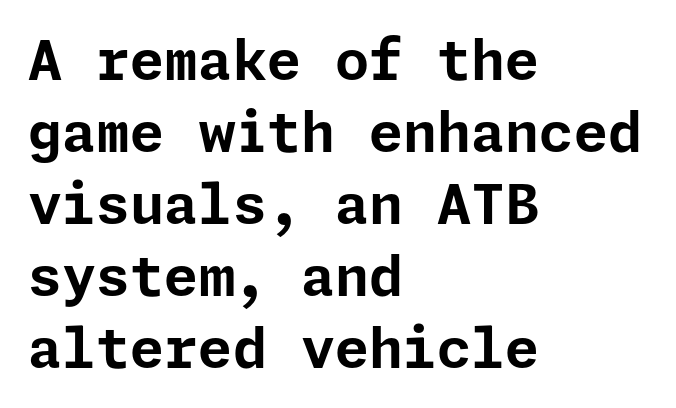
The image shows 55 px bold sans-serif type, upright; set left-aligned, normal line spacing (1.31x), normal letter spacing, not underlined; low stroke contrast and a medium x-height.
